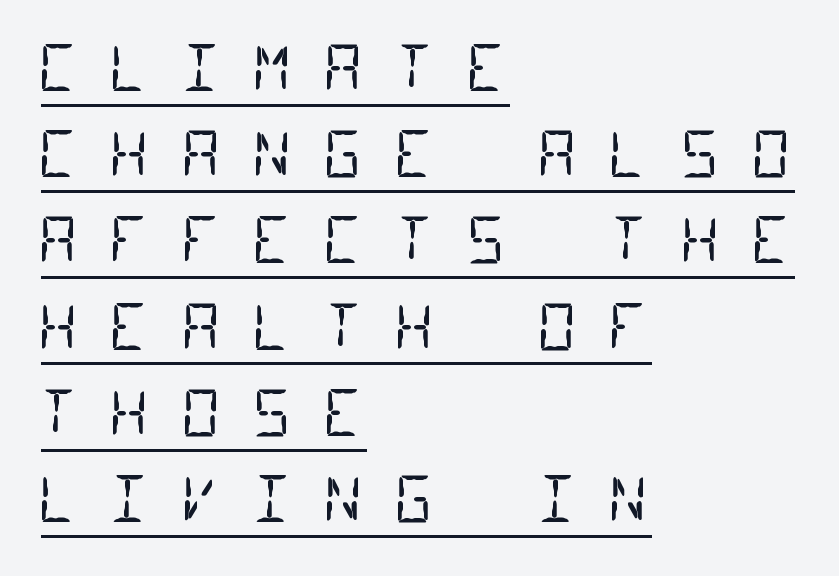
{"serif": "no", "bold": "no", "weight": "regular", "width": "condensed", "stroke_contrast": "low", "x_height": "large", "monospaced": "yes", "underline": "yes", "align": "left", "line_spacing": "normal", "line_spacing_ratio": 1.39, "letter_spacing": "wide", "letter_spacing_em": 0.5, "glyph_px": 62}
